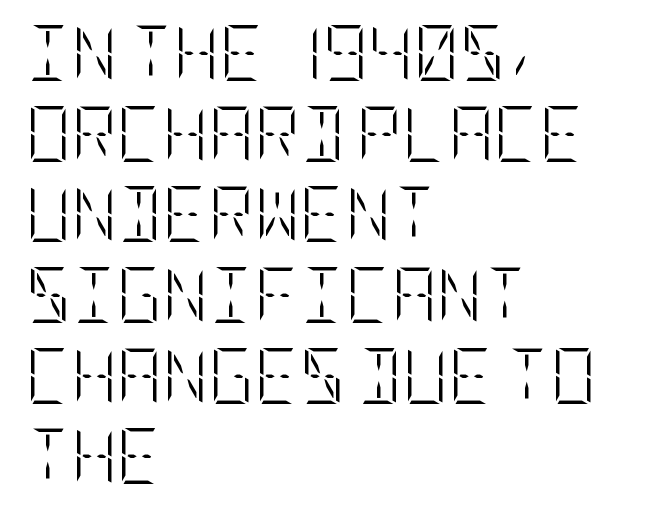
Q: Is the text bold? A: No.
Q: Is the text italic (slanted)? A: No, it is upright.
Q: Is the text underlined? A: No.
Q: How is the paragraph aligned? A: Left-aligned.
Q: Is the spacing between letters normal or unusually wide? A: Normal.
Q: Is the spacing between lines tight, normal or loose? A: Normal.
Q: Width (condensed, normal, or wide)? A: Condensed.
Q: Stroke contrast? A: Low.
Q: x-height? A: Large.
